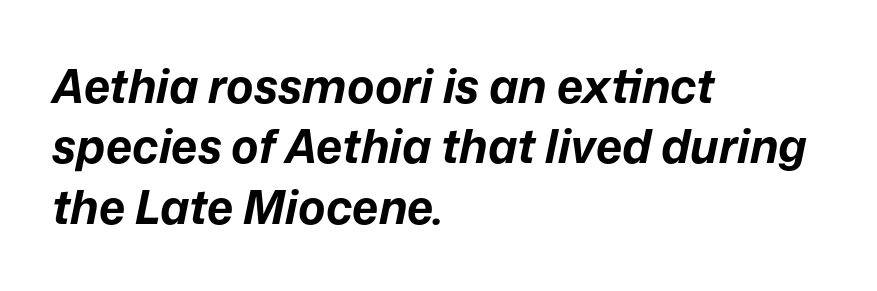
{"italic": "yes", "lean": "right", "slant_degrees": 12, "bold": "yes", "weight": "bold", "width": "normal", "stroke_contrast": "low", "x_height": "medium", "monospaced": "no", "underline": "no", "align": "left", "line_spacing": "normal", "line_spacing_ratio": 1.31, "letter_spacing": "normal", "letter_spacing_em": 0.0, "glyph_px": 46}
